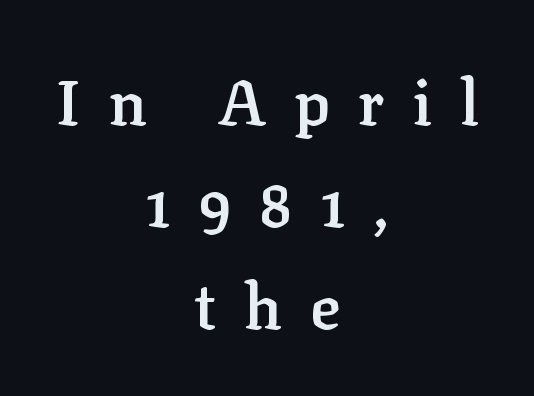
Q: Is the text bold? A: Semi-bold.
Q: Is the text italic (slanted)? A: No, it is upright.
Q: Is the typeface a serif or a sans-serif typeface? A: Serif.
Q: Is the text underlined? A: No.
Q: How is the paragraph aligned? A: Centered.
Q: Is the spacing between letters normal or unusually wide? A: Unusually wide.
Q: Is the spacing between lines tight, normal or loose? A: Normal.
Q: Width (condensed, normal, or wide)? A: Normal.
Q: Stroke contrast? A: Low.
Q: x-height? A: Medium.
Q: Monospaced? A: No.
